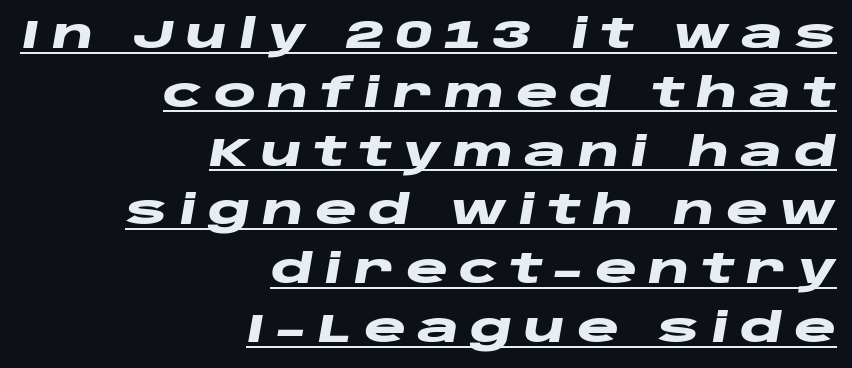
Notice how thick the strokes are: this is what a full bold looks like. Is this a fixed-width face? No — the glyphs have proportional, varying widths. It's the slanting kind of type. One glance says typical: line gaps are just what's usual. Inter-character spacing is expanded well beyond the font's built-in metrics. These lines stack with their right ends in a neat column.
